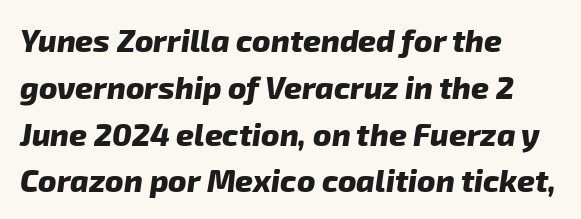
Is the block centered? No — it sits flush against the left margin. This rendering features lettering with no underline. Looks like regular typesetting: each glyph gets only the width it needs. I'd describe the lettering as bold — thick and assertive.
